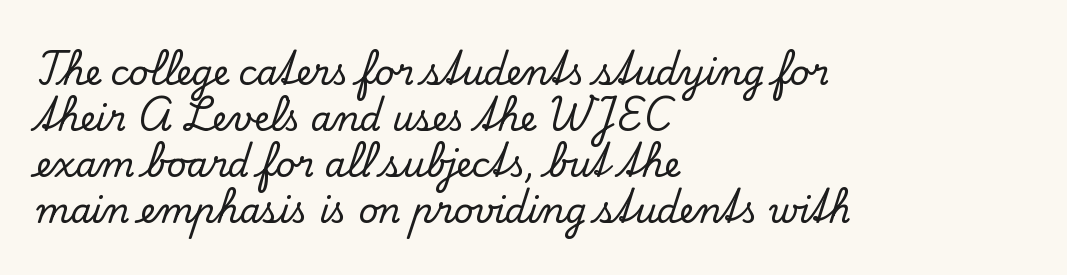
This is serif lettering, the kind often seen in printed books. How are the letters spaced? Ordinarily, with no added tracking. Character widths vary here, with narrow letters taking less room than wide ones. The rows are spaced the way most documents space them.
